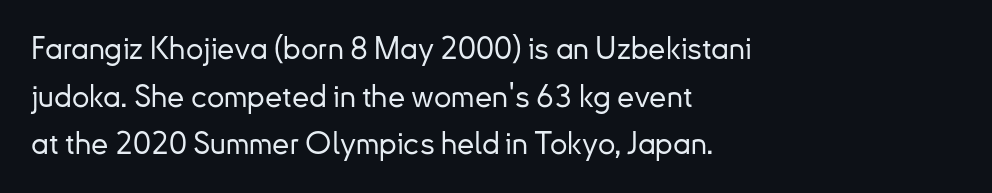
Rendered with straight, roman letterforms. Glyph-to-glyph distance matches everyday printed text. Rule under the text: the space is simply empty. Check where the strokes stop: nothing finishes them off — pure sans.
